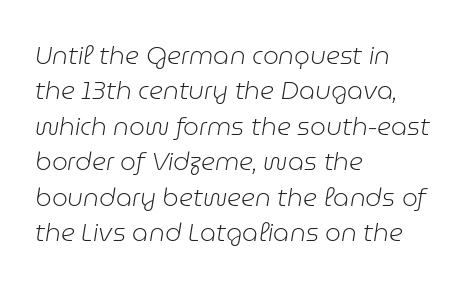
{"italic": "yes", "lean": "right", "slant_degrees": 9, "bold": "no", "underline": "no", "align": "left", "line_spacing": "normal", "line_spacing_ratio": 1.42, "letter_spacing": "normal", "letter_spacing_em": 0.0, "glyph_px": 25}
